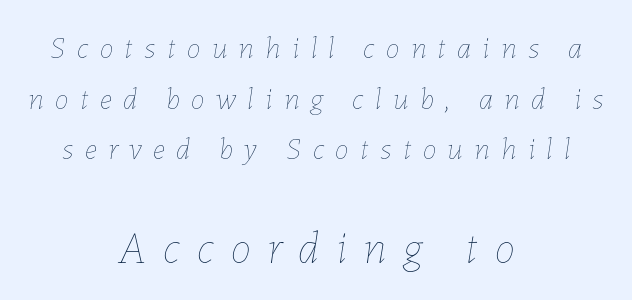
The image shows 46 px thin type, italic (leaning right); set centered, normal line spacing (1.63x), unusually wide letter spacing (+0.37 em), not underlined; the second (bottom) block is 1.48x larger; low stroke contrast and a medium x-height.
